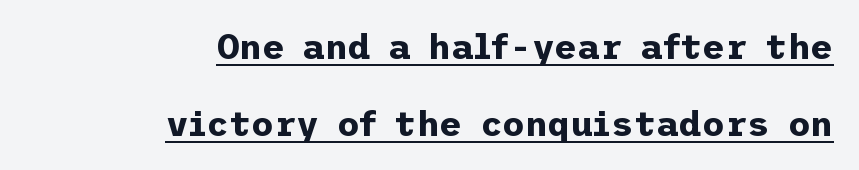
{"serif": "no", "italic": "no", "bold": "yes", "weight": "bold", "width": "normal", "stroke_contrast": "low", "x_height": "medium", "underline": "yes", "align": "right", "line_spacing": "loose", "line_spacing_ratio": 2.2, "letter_spacing": "normal", "letter_spacing_em": 0.0, "glyph_px": 35}
